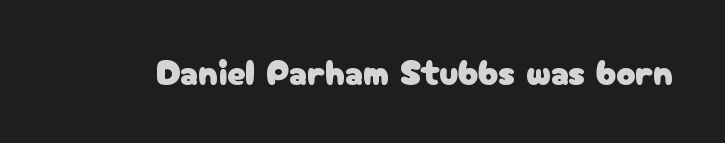
{"serif": "no", "italic": "no", "width": "normal", "stroke_contrast": "low", "x_height": "medium", "monospaced": "no", "underline": "no", "letter_spacing": "normal", "letter_spacing_em": 0.0, "glyph_px": 36}
